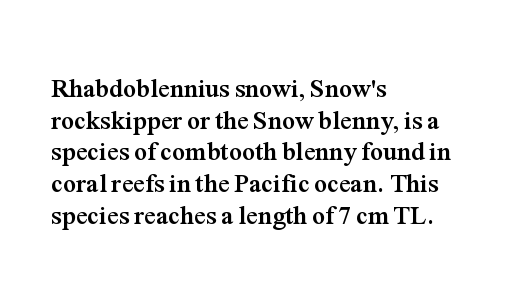
Q: Is the text bold? A: Yes.
Q: Is the text italic (slanted)? A: No, it is upright.
Q: Is the text underlined? A: No.
Q: How is the paragraph aligned? A: Left-aligned.
Q: Is the spacing between letters normal or unusually wide? A: Normal.
